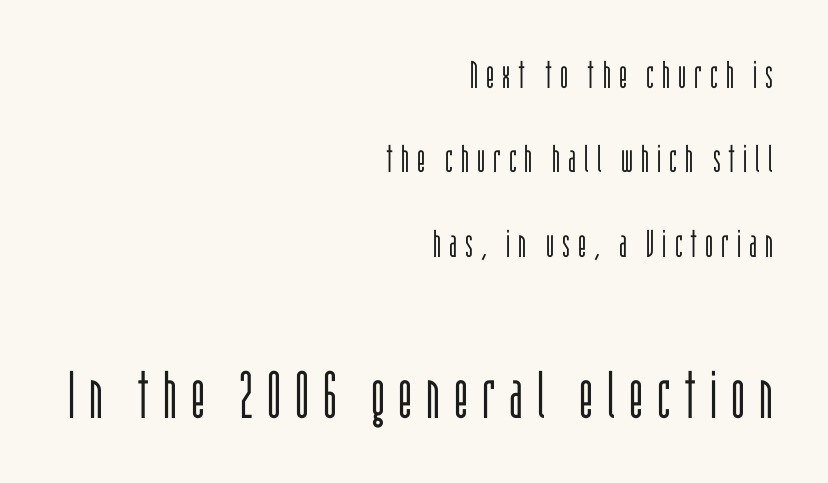
Q: Is the text bold? A: No.
Q: Is the text italic (slanted)? A: No, it is upright.
Q: Is the typeface a serif or a sans-serif typeface? A: Sans-serif.
Q: Is the text underlined? A: No.
Q: How is the paragraph aligned? A: Right-aligned.
Q: Is the spacing between letters normal or unusually wide? A: Unusually wide.
Q: Is the spacing between lines tight, normal or loose? A: Loose.
Q: Which block of text is set in a larger size, the first (top) or the second (bottom)? A: The second (bottom) one.
Q: Width (condensed, normal, or wide)? A: Condensed.
Q: Stroke contrast? A: Low.
Q: x-height? A: Large.
Q: Monospaced? A: No.
